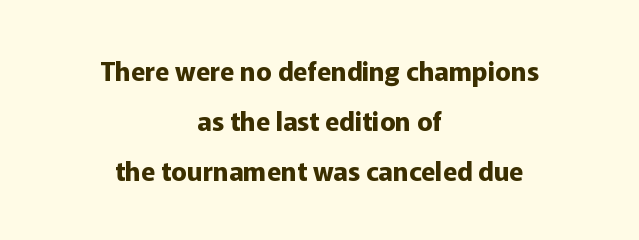
Glance below the letters and you will spot only blank space. Characters follow at the spacing the type designer built in. Is there any slant? The stems are plumb. Does the leading feel generous? Absolutely, it's lavish. Which margin do the lines hug? Neither — every line sits in the middle.
